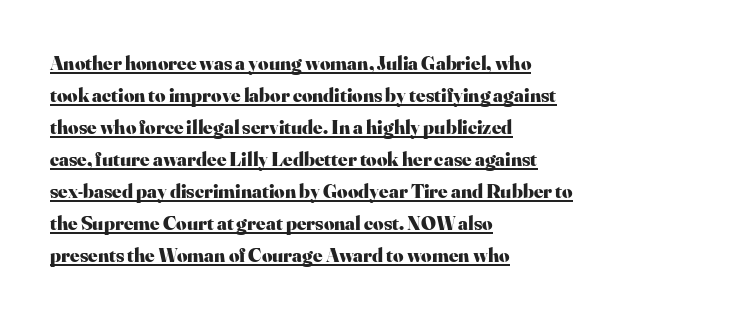
{"italic": "no", "bold": "yes", "underline": "yes", "align": "left", "line_spacing": "normal", "line_spacing_ratio": 1.6, "letter_spacing": "normal", "letter_spacing_em": 0.0, "glyph_px": 20}
